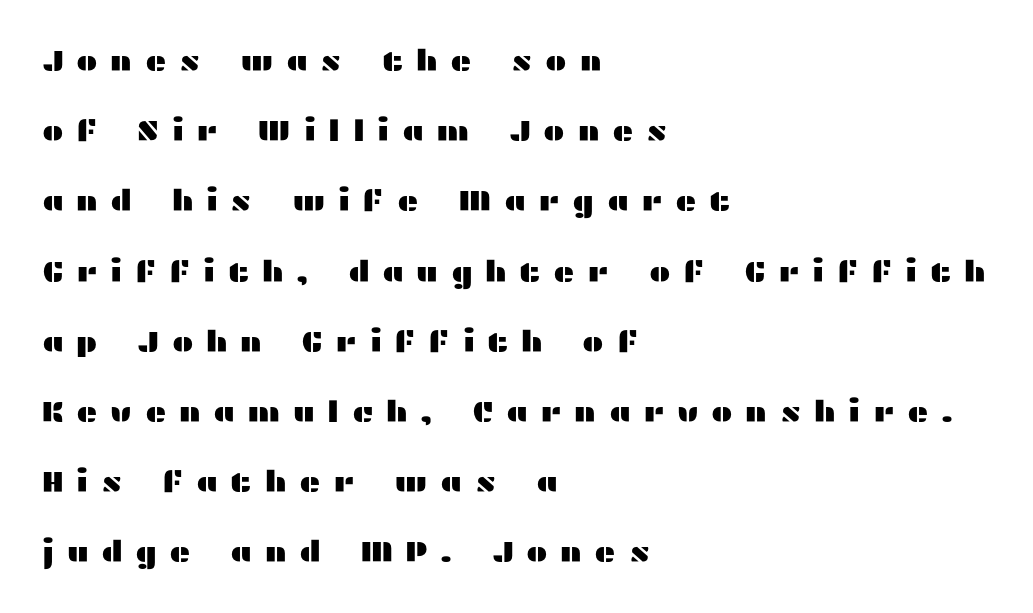
Look at the bottom of the vertical strokes: they stop flat, with no serifs. Widely set lines give the paragraph a tall, airy silhouette. If you drew a ruler down the left edge, every line would touch it. Here the designer chose a conventional face with non-uniform glyph widths. The strip under each line holds only bare page.
